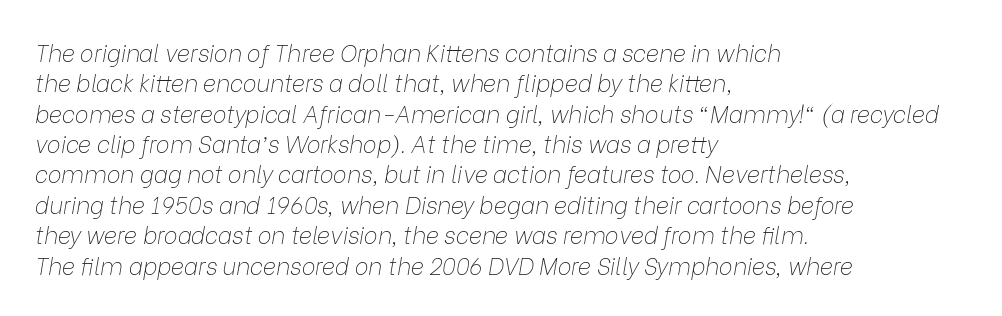
The image shows 23 px text type, italic (leaning right); set left-aligned, normal line spacing (1.32x), normal letter spacing, not underlined.
